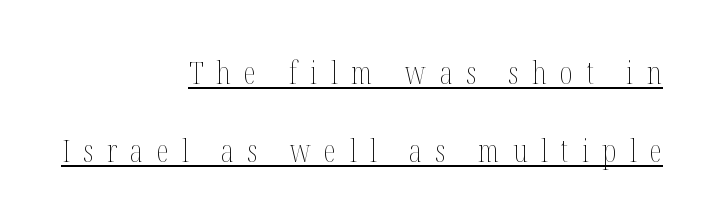
The image shows 32 px thin, condensed type, upright; set right-aligned, loose line spacing (2.43x), unusually wide letter spacing (+0.42 em), underlined; medium stroke contrast and a medium x-height.
